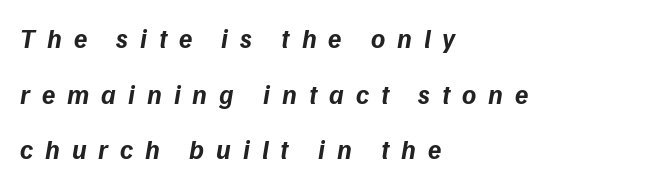
What weight is shown? A full bold with thick strokes. Each word looks stretched out because of the extra space between its letters. Plain, unruled lines of type. The rag falls on the right side of this text block.
